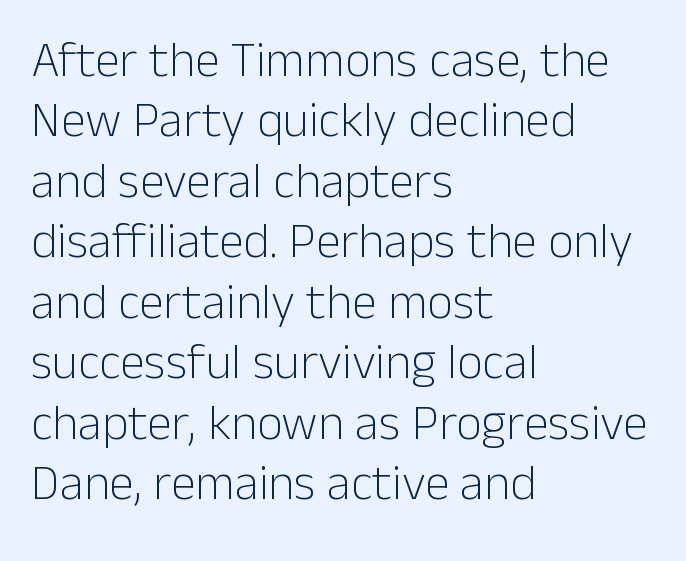
This is sans-serif lettering, the kind often seen on screens and signage. Does extra space separate the letters? No, they use regular spacing. Leftover space on each line is placed entirely after the last word. Note the varied advance widths — an 'i' is clearly narrower than an 'm'. Stroke mass is kept to a normal reading level or below. The lettering stays uniformly vertical, giving the passage a roman look.
